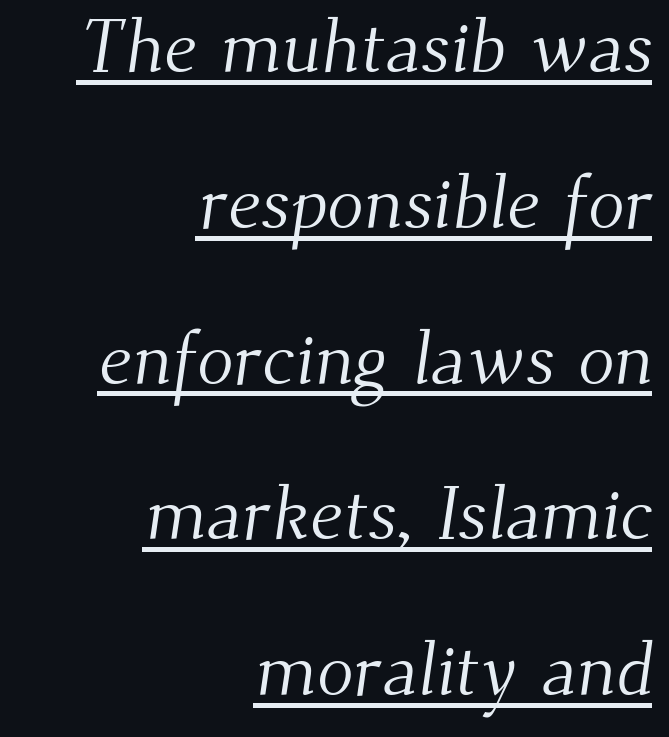
The image shows 76 px light serif type; set right-aligned, loose line spacing (2.05x), normal letter spacing, underlined; medium stroke contrast and a small x-height.
